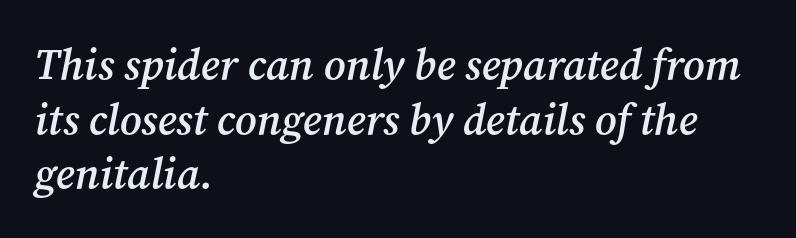
Q: Is the text bold? A: Semi-bold.
Q: Is the text italic (slanted)? A: Yes, it leans right by about 12 degrees.
Q: Is the typeface a serif or a sans-serif typeface? A: Serif.
Q: Is the text underlined? A: No.
Q: How is the paragraph aligned? A: Left-aligned.
Q: Is the spacing between letters normal or unusually wide? A: Normal.
Q: Is the spacing between lines tight, normal or loose? A: Normal.
Q: Width (condensed, normal, or wide)? A: Normal.
Q: Stroke contrast? A: Medium.
Q: x-height? A: Medium.
Q: Monospaced? A: No.
